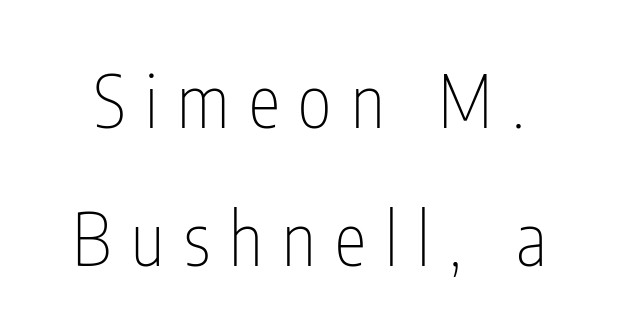
{"serif": "no", "italic": "no", "bold": "no", "weight": "thin", "width": "condensed", "stroke_contrast": "low", "x_height": "medium", "monospaced": "no", "underline": "no", "line_spacing": "loose", "line_spacing_ratio": 1.91, "letter_spacing": "wide", "letter_spacing_em": 0.27, "glyph_px": 72}
